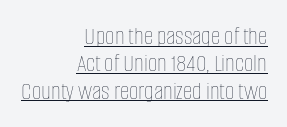
Q: Is the text bold? A: No.
Q: Is the text italic (slanted)? A: No, it is upright.
Q: Is the text underlined? A: Yes.
Q: How is the paragraph aligned? A: Right-aligned.
Q: Is the spacing between letters normal or unusually wide? A: Normal.
Q: Is the spacing between lines tight, normal or loose? A: Tight.
